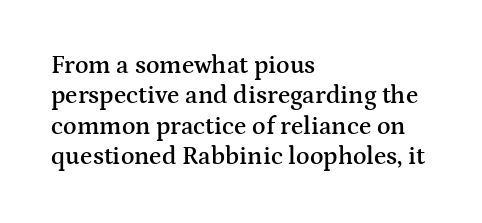
This is moderately heavy type, rendered in semibold. The lines are quadded left. The words here are not underlined. Look at the tracking — it's just the regular setting, nothing added. No italicization has been applied; the sample stays upright.
